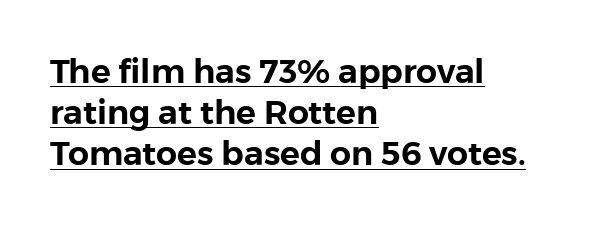
Q: Is the text italic (slanted)? A: No, it is upright.
Q: Is the typeface a serif or a sans-serif typeface? A: Sans-serif.
Q: Is the text underlined? A: Yes.
Q: How is the paragraph aligned? A: Left-aligned.
Q: Is the spacing between letters normal or unusually wide? A: Normal.
Q: Is the spacing between lines tight, normal or loose? A: Normal.
Q: Width (condensed, normal, or wide)? A: Normal.
Q: Stroke contrast? A: Low.
Q: x-height? A: Medium.
Q: Monospaced? A: No.
